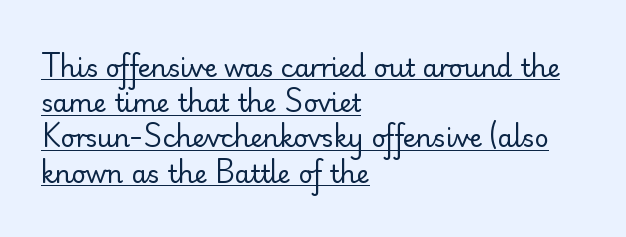
{"italic": "no", "bold": "no", "underline": "yes", "align": "left", "line_spacing": "normal", "line_spacing_ratio": 1.41, "letter_spacing": "normal", "letter_spacing_em": 0.0, "glyph_px": 25}
